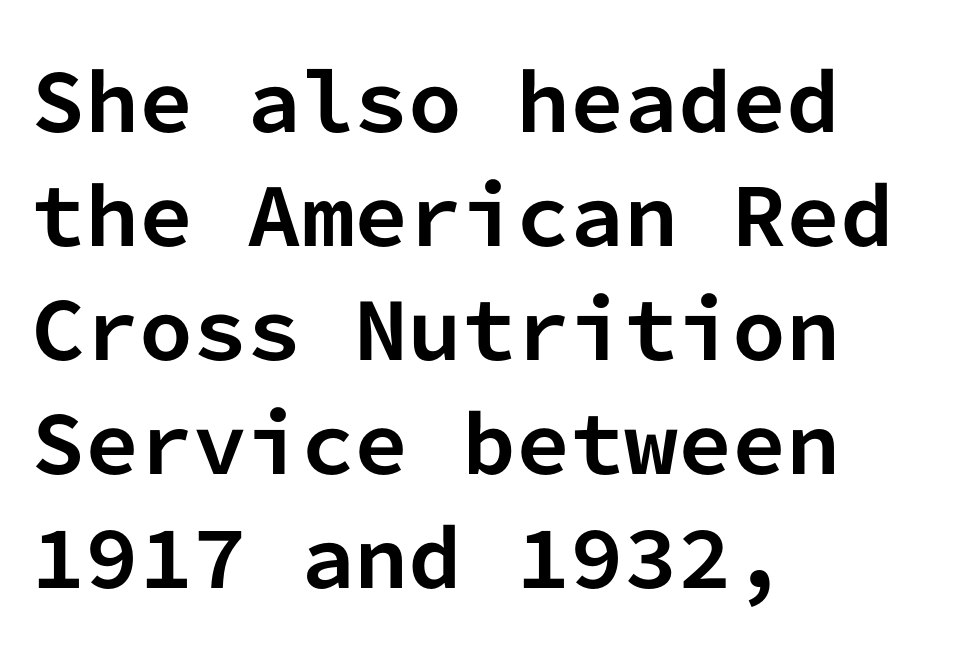
{"serif": "no", "italic": "no", "bold": "yes", "weight": "bold", "width": "normal", "stroke_contrast": "low", "x_height": "medium", "monospaced": "yes", "underline": "no", "align": "left", "line_spacing": "normal", "line_spacing_ratio": 1.48, "letter_spacing": "normal", "letter_spacing_em": 0.0, "glyph_px": 77}
